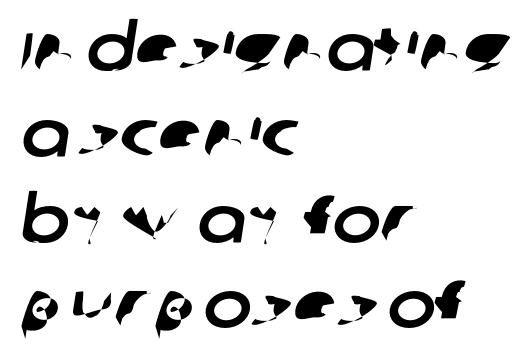
Q: Is the typeface a serif or a sans-serif typeface? A: Sans-serif.
Q: Is the text underlined? A: No.
Q: How is the paragraph aligned? A: Left-aligned.
Q: Is the spacing between letters normal or unusually wide? A: Normal.
Q: Is the spacing between lines tight, normal or loose? A: Normal.
Q: Width (condensed, normal, or wide)? A: Normal.
Q: Stroke contrast? A: Low.
Q: x-height? A: Large.
Q: Monospaced? A: No.
